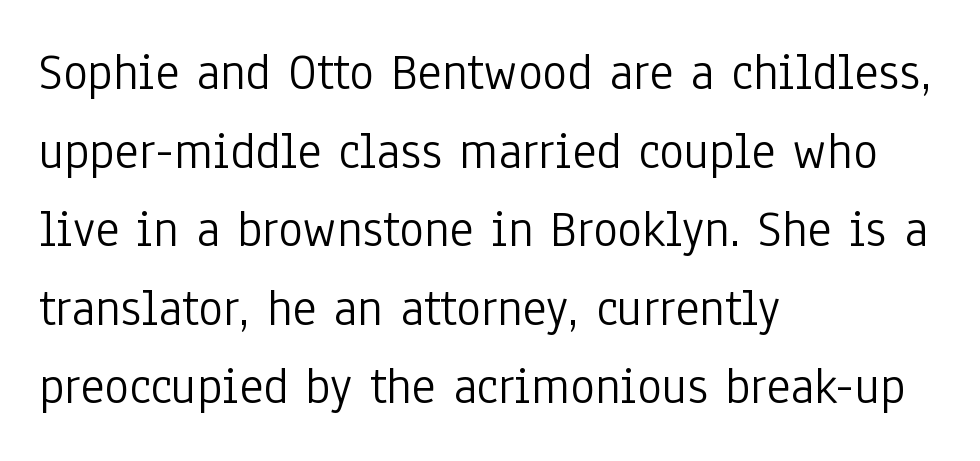
Q: Is the text bold? A: No.
Q: Is the text italic (slanted)? A: No, it is upright.
Q: Is the typeface a serif or a sans-serif typeface? A: Sans-serif.
Q: Is the text underlined? A: No.
Q: How is the paragraph aligned? A: Left-aligned.
Q: Is the spacing between letters normal or unusually wide? A: Normal.
Q: Is the spacing between lines tight, normal or loose? A: Normal.
Q: Width (condensed, normal, or wide)? A: Condensed.
Q: Stroke contrast? A: Low.
Q: x-height? A: Medium.
Q: Monospaced? A: No.
